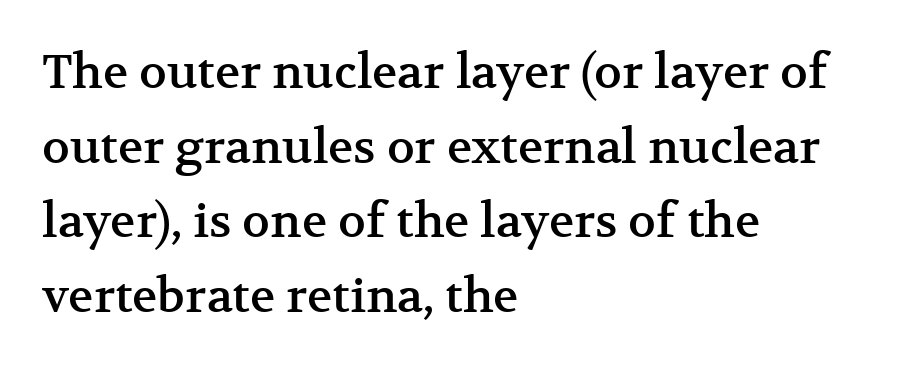
Q: Is the text italic (slanted)? A: No, it is upright.
Q: Is the typeface a serif or a sans-serif typeface? A: Serif.
Q: Is the text underlined? A: No.
Q: How is the paragraph aligned? A: Left-aligned.
Q: Is the spacing between letters normal or unusually wide? A: Normal.
Q: Is the spacing between lines tight, normal or loose? A: Normal.
Q: Width (condensed, normal, or wide)? A: Normal.
Q: Stroke contrast? A: Medium.
Q: x-height? A: Medium.
Q: Monospaced? A: No.
